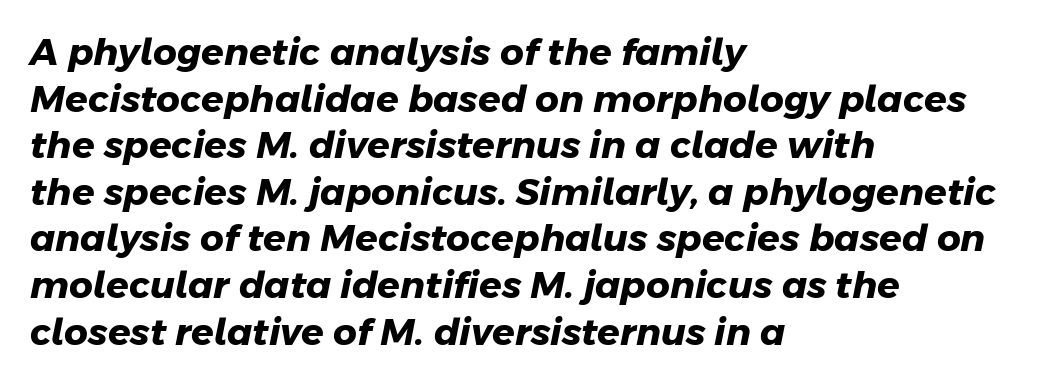
{"serif": "no", "bold": "yes", "weight": "heavy", "width": "normal", "stroke_contrast": "low", "x_height": "medium", "monospaced": "no", "underline": "no", "align": "left", "line_spacing": "normal", "line_spacing_ratio": 1.26, "letter_spacing": "normal", "letter_spacing_em": 0.0, "glyph_px": 37}
